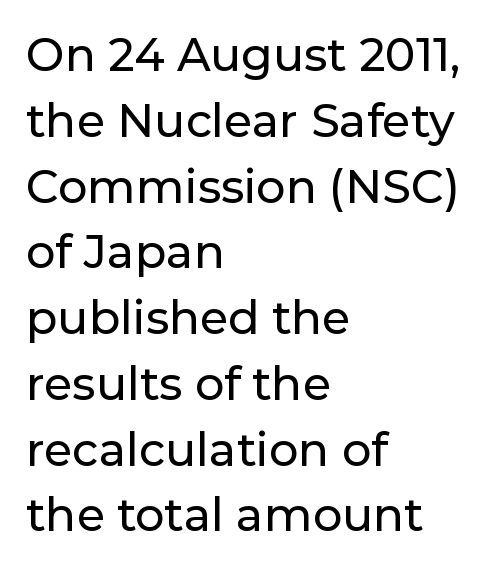
Q: Is the text italic (slanted)? A: No, it is upright.
Q: Is the typeface a serif or a sans-serif typeface? A: Sans-serif.
Q: Is the text underlined? A: No.
Q: How is the paragraph aligned? A: Left-aligned.
Q: Is the spacing between letters normal or unusually wide? A: Normal.
Q: Is the spacing between lines tight, normal or loose? A: Normal.
Q: Width (condensed, normal, or wide)? A: Normal.
Q: Stroke contrast? A: Low.
Q: x-height? A: Medium.
Q: Monospaced? A: No.
